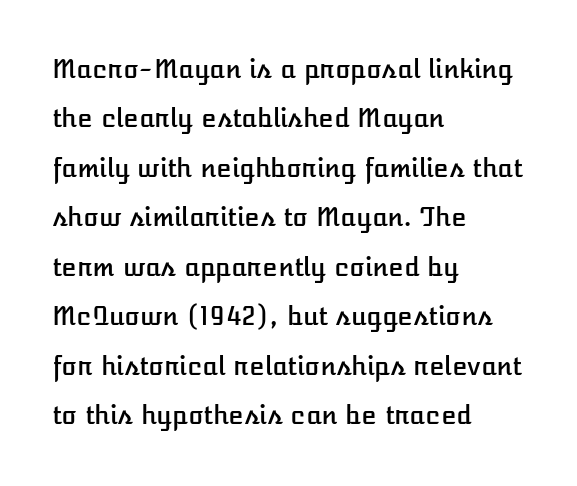
Leading: increased. In terms of posture, this sample is upright. Layout note: lines flush left. Only glyphs here, with clear space below each row.
